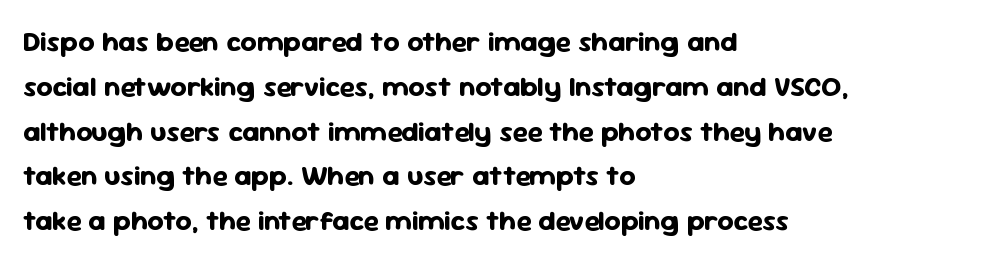
Rule under the text: the space is simply empty. Spacing verdict: proportional, widths tailored to each character. Posture: upright roman. Students, note that the glyphs here touch the page at normal intervals. Notice how the passage keeps a crisp vertical edge on the left only. Observe the absence of serifs on each vertical stroke in this sample.
